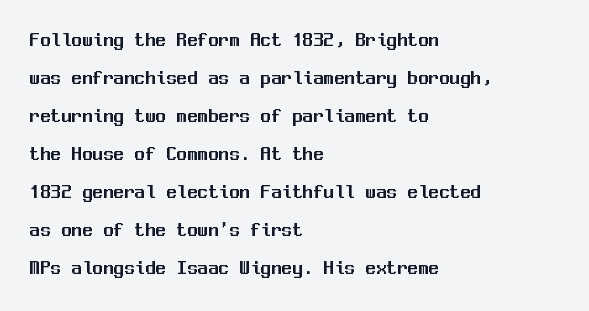
The image shows 21 px text type, upright; set left-aligned, line spacing 1.81x, normal letter spacing, not underlined.
